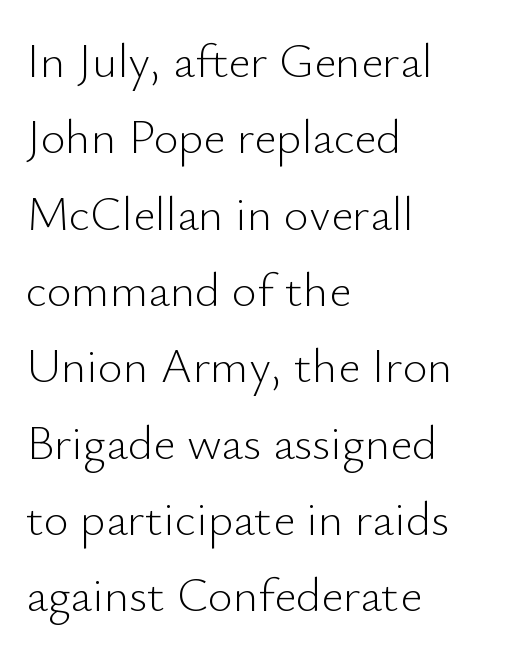
The image shows 48 px light sans-serif type, upright; set left-aligned, normal line spacing (1.59x), normal letter spacing, not underlined; low stroke contrast and a small x-height.
